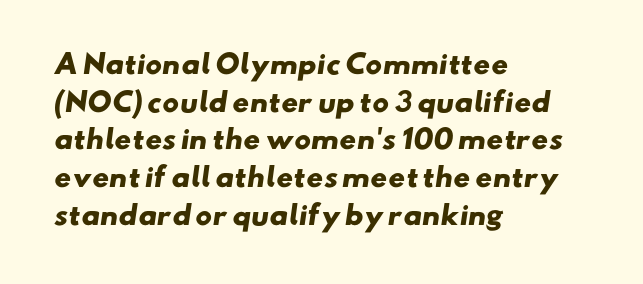
{"bold": "yes", "underline": "no", "align": "left", "line_spacing": "normal", "line_spacing_ratio": 1.45, "letter_spacing": "normal", "letter_spacing_em": 0.0, "glyph_px": 26}
